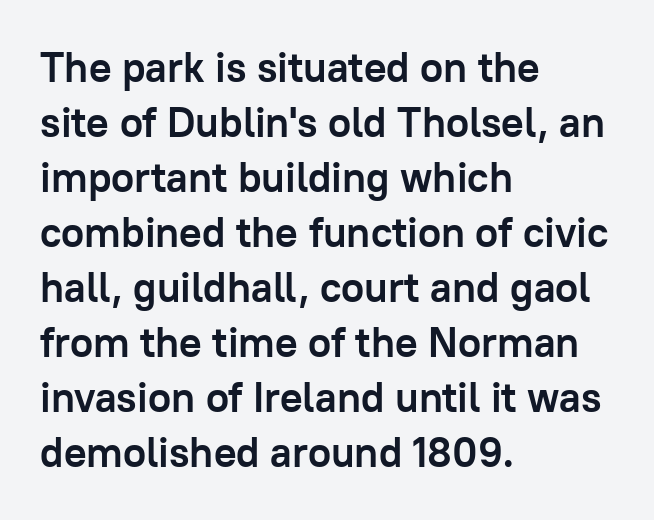
{"serif": "no", "italic": "no", "bold": "yes", "weight": "semibold", "width": "normal", "stroke_contrast": "low", "x_height": "medium", "monospaced": "no", "underline": "no", "align": "left", "line_spacing": "normal", "line_spacing_ratio": 1.31, "letter_spacing": "normal", "letter_spacing_em": 0.0, "glyph_px": 42}
